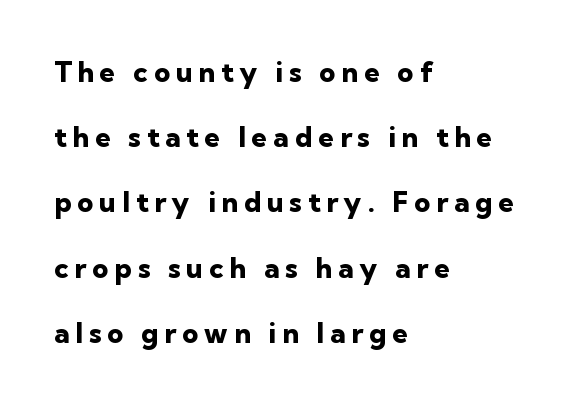
The line-height multiplier appears high, well above default. Caption: multi-line text, flush left, ragged right. Loose tracking; the words dissolve into strings of separated letters. Each letter's strokes conclude bluntly, with no projecting serifs.
